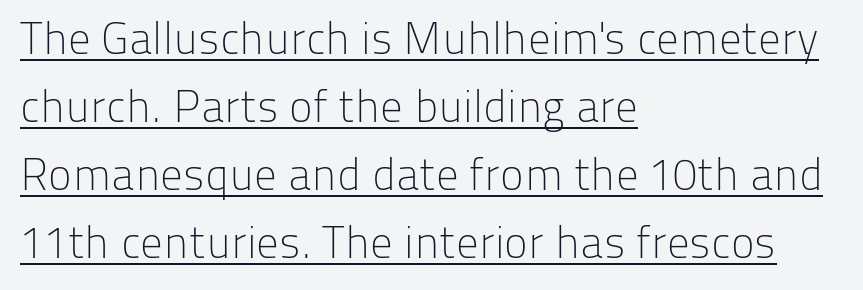
{"serif": "no", "italic": "no", "bold": "no", "weight": "light", "width": "normal", "stroke_contrast": "low", "x_height": "medium", "monospaced": "no", "underline": "yes", "align": "left", "line_spacing": "normal", "line_spacing_ratio": 1.51, "letter_spacing": "normal", "letter_spacing_em": 0.0, "glyph_px": 45}
